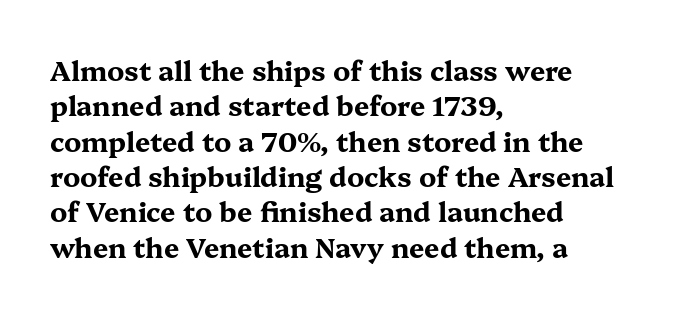
Q: Is the text bold? A: Yes.
Q: Is the text italic (slanted)? A: No, it is upright.
Q: Is the text underlined? A: No.
Q: How is the paragraph aligned? A: Left-aligned.
Q: Is the spacing between letters normal or unusually wide? A: Normal.
Q: Is the spacing between lines tight, normal or loose? A: Normal.
